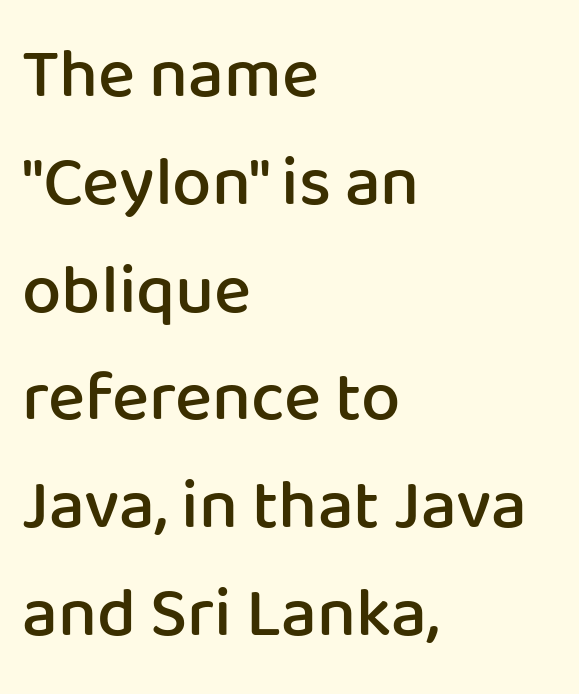
Serif or sans? Sans — the stroke terminals are bare. Stroke thickness is moderately raised; the sample reads as semibold. If you drew a line through each stem, it would be perfectly vertical. Descenders are the only things crossing below the line.
